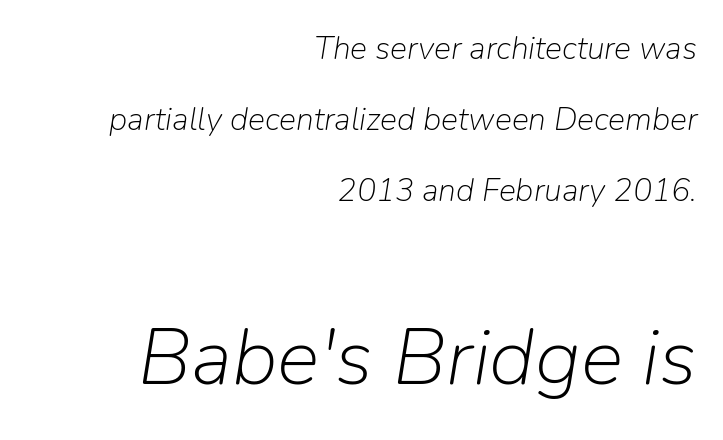
{"italic": "yes", "lean": "right", "slant_degrees": 9, "bold": "no", "weight": "light", "width": "normal", "stroke_contrast": "low", "x_height": "medium", "monospaced": "no", "underline": "no", "align": "right", "line_spacing": "loose", "line_spacing_ratio": 2.22, "letter_spacing": "normal", "letter_spacing_em": 0.0, "larger_block": "second", "size_ratio": 2.5, "glyph_px": 80}
